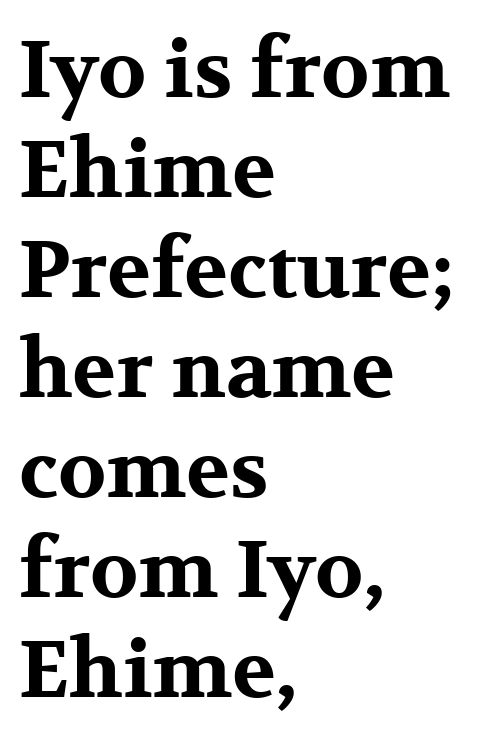
Q: Is the text bold? A: Yes.
Q: Is the text italic (slanted)? A: No, it is upright.
Q: Is the typeface a serif or a sans-serif typeface? A: Serif.
Q: Is the text underlined? A: No.
Q: How is the paragraph aligned? A: Left-aligned.
Q: Is the spacing between letters normal or unusually wide? A: Normal.
Q: Is the spacing between lines tight, normal or loose? A: Normal.
Q: Width (condensed, normal, or wide)? A: Wide.
Q: Stroke contrast? A: Medium.
Q: x-height? A: Medium.
Q: Monospaced? A: No.
